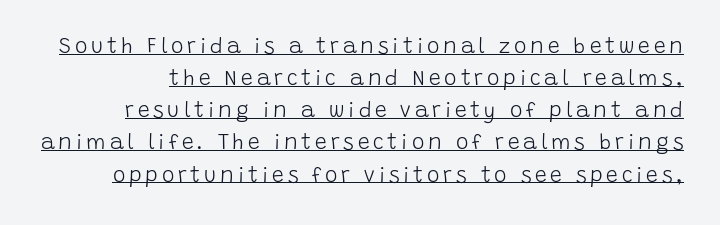
The image shows 21 px text type, upright; set normal line spacing (1.53x), underlined.
